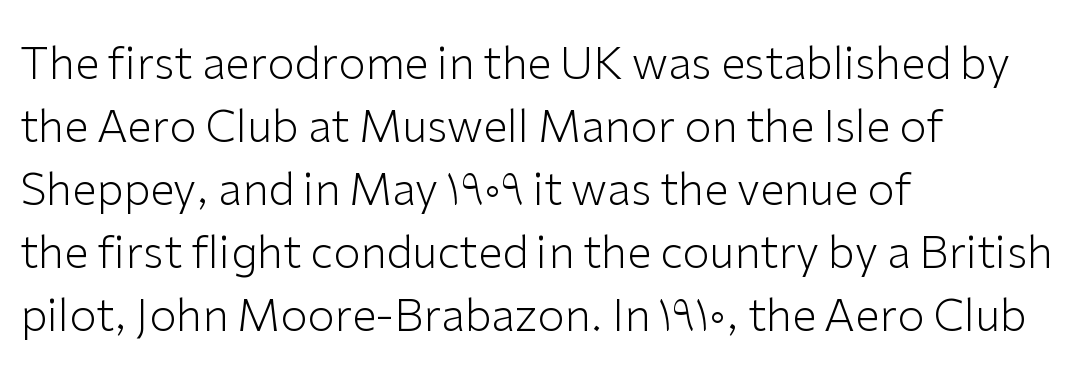
Q: Is the text bold? A: No.
Q: Is the text italic (slanted)? A: No, it is upright.
Q: Is the typeface a serif or a sans-serif typeface? A: Sans-serif.
Q: Is the text underlined? A: No.
Q: How is the paragraph aligned? A: Left-aligned.
Q: Is the spacing between letters normal or unusually wide? A: Normal.
Q: Is the spacing between lines tight, normal or loose? A: Normal.
Q: Width (condensed, normal, or wide)? A: Normal.
Q: Stroke contrast? A: Low.
Q: x-height? A: Medium.
Q: Monospaced? A: No.
